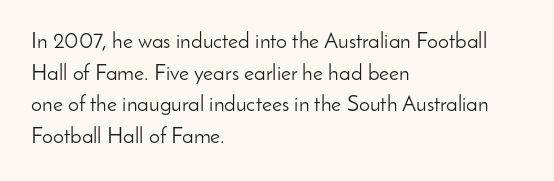
{"italic": "no", "bold": "no", "underline": "no", "align": "left", "line_spacing": "normal", "line_spacing_ratio": 1.44, "letter_spacing": "normal", "letter_spacing_em": 0.0, "glyph_px": 22}
